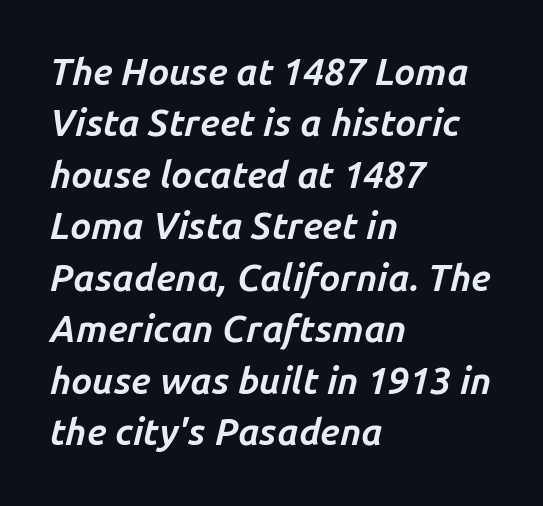
Where is the straight margin? On the left. Tracking here is standard; glyphs follow each other at the usual distance. This sample uses an oblique cut, with every glyph tilted off the vertical. The zone under the glyphs is completely vacant. Typesetter's note: full bold, strokes at maximum text heaviness. Leading: standard.
